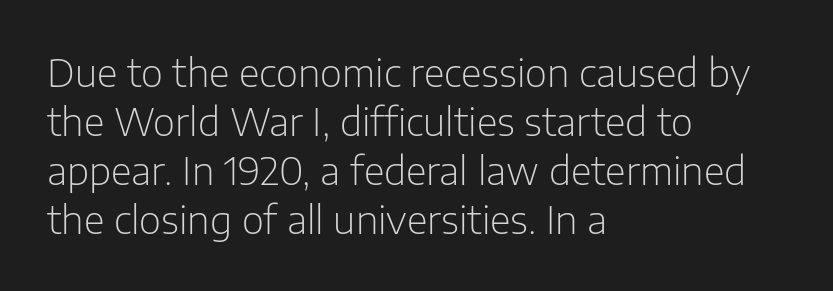
Every character sits straight up, as roman type does. The letters sit at their default tracking, neither squeezed nor spread. Visually the block forms a straight wall on the left and a jagged coastline on the right. This sample has the flowing, uneven cadence of proportional lettering.
